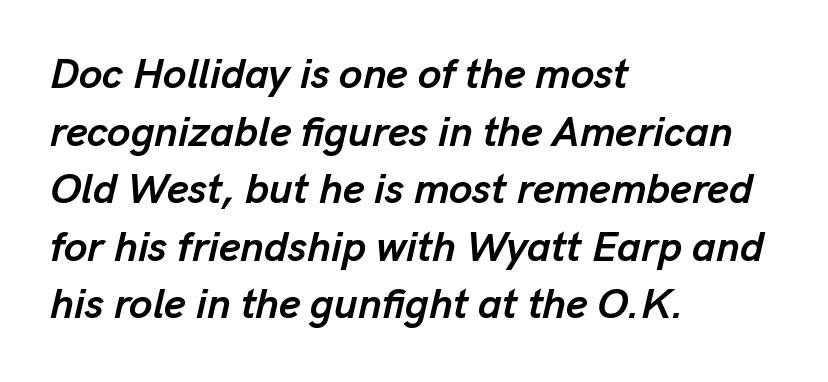
Q: Is the text bold? A: Yes.
Q: Is the text italic (slanted)? A: Yes, it leans right by about 13 degrees.
Q: Is the text underlined? A: No.
Q: How is the paragraph aligned? A: Left-aligned.
Q: Is the spacing between letters normal or unusually wide? A: Normal.
Q: Is the spacing between lines tight, normal or loose? A: Normal.
Q: Width (condensed, normal, or wide)? A: Normal.
Q: Stroke contrast? A: Low.
Q: x-height? A: Medium.
Q: Monospaced? A: No.
